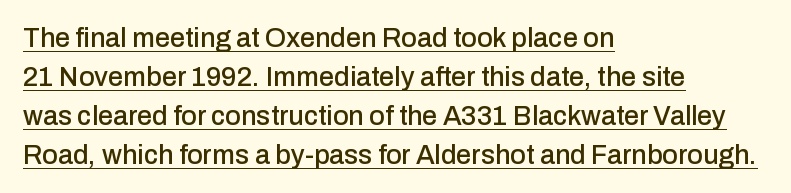
Is the block centered? No — it sits flush against the left margin. If you drew a line through each stem, it would be perfectly vertical. A baseline rule has been typeset under these characters. Is there much room between lines? A standard amount, neither cramped nor airy.
